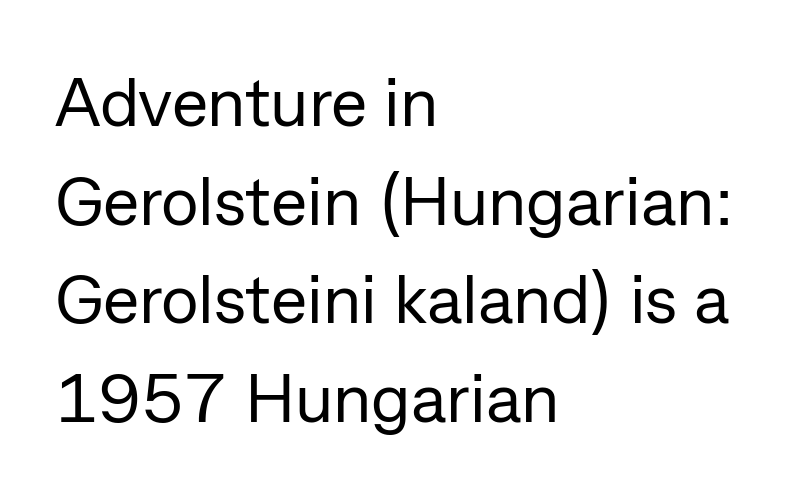
Vertically, the passage feels balanced, rows spaced as you'd expect. This sample has the flowing, uneven cadence of proportional lettering. Heaviness? Minimal to ordinary, like unemphasized prose. A sans-serif font was chosen for this passage. All the whitespace from short lines collects on the right.
